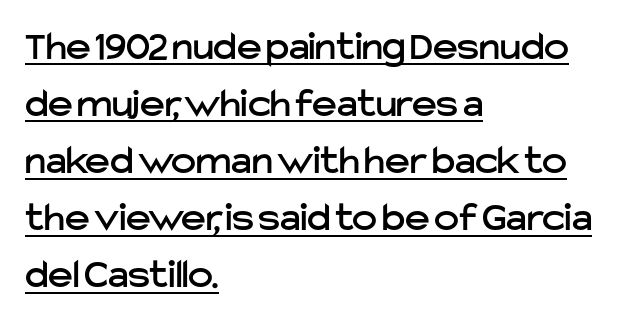
The image shows 42 px sans-serif type, upright; set left-aligned, normal line spacing (1.36x), normal letter spacing, underlined; low stroke contrast and a medium x-height.
